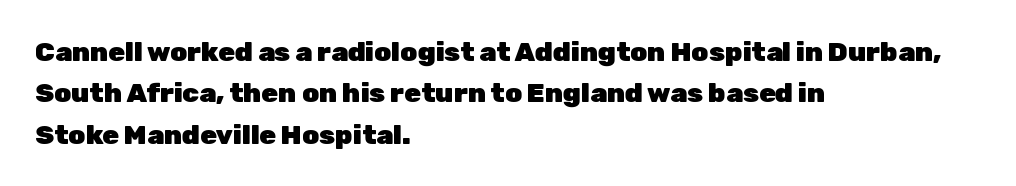
Q: Is the text bold? A: Yes.
Q: Is the text italic (slanted)? A: No, it is upright.
Q: Is the text underlined? A: No.
Q: How is the paragraph aligned? A: Left-aligned.
Q: Is the spacing between letters normal or unusually wide? A: Normal.
Q: Is the spacing between lines tight, normal or loose? A: Normal.
